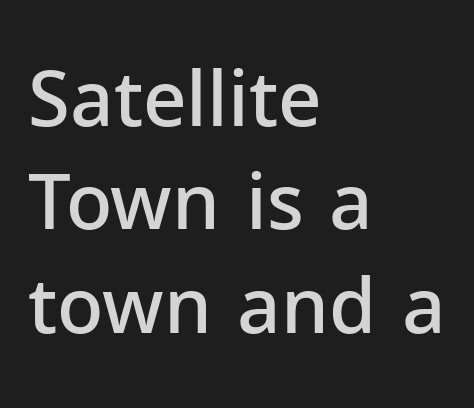
{"serif": "no", "italic": "no", "bold": "semi", "weight": "semibold", "width": "normal", "stroke_contrast": "low", "x_height": "medium", "monospaced": "no", "underline": "no", "align": "left", "line_spacing": "normal", "line_spacing_ratio": 1.36, "letter_spacing": "normal", "letter_spacing_em": 0.0, "glyph_px": 76}
